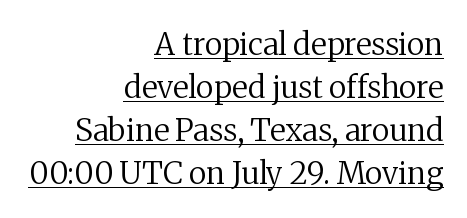
Nope, not italic — everything's standing straight. The weight would be labelled regular, book, light, or lighter still. The rendering anchors every line to the right-hand side. Characters follow at the spacing the type designer built in. This sample keeps an unexceptional amount of space between lines. Regarding serifs, this sample has them.
